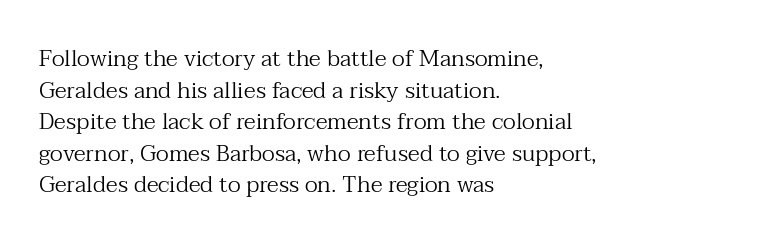
The strokes are not fattened; the text isn't bold. Beneath every word, the page is bare. Every row of glyphs begins at an identical x-position on the left. In terms of posture, this sample is upright.
